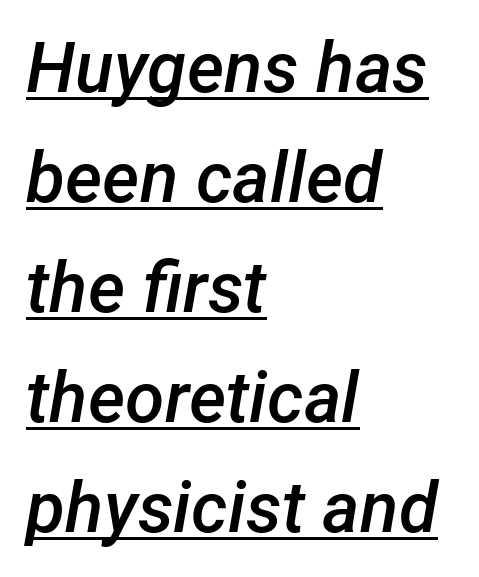
{"italic": "yes", "lean": "right", "slant_degrees": 12, "bold": "semi", "weight": "semibold", "width": "normal", "stroke_contrast": "low", "x_height": "medium", "monospaced": "no", "underline": "yes", "align": "left", "line_spacing": "normal", "line_spacing_ratio": 1.55, "letter_spacing": "normal", "letter_spacing_em": 0.0, "glyph_px": 71}
